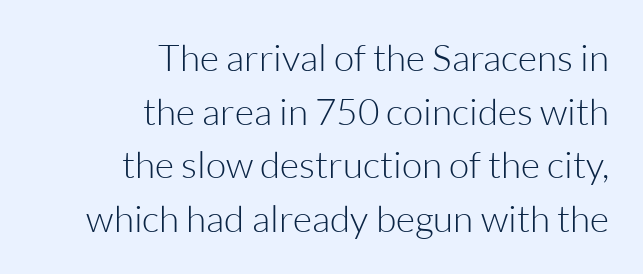
Does extra space separate the letters? No, they use regular spacing. Is the stroke heavy? The answer is a plain regular-or-lighter. The lettering holds an erect, upright posture throughout. The letters advance in unequal steps, a hallmark of proportional type. You can tell from the bare stems that sans-serif type was used. Vertical spacing — default.
